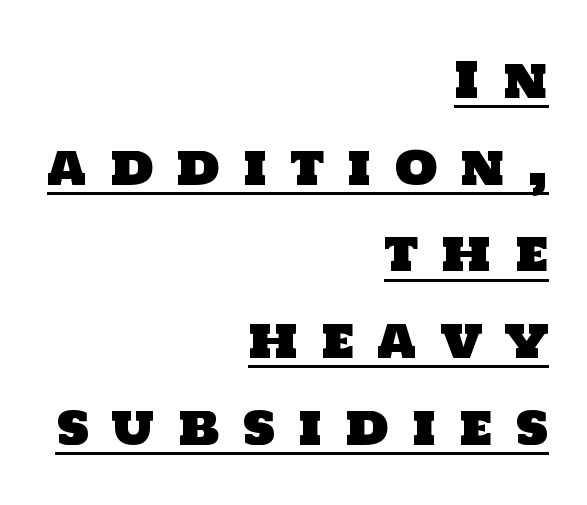
{"serif": "no", "width": "normal", "stroke_contrast": "low", "x_height": "large", "monospaced": "no", "underline": "yes", "align": "right", "line_spacing_ratio": 1.77, "letter_spacing": "wide", "letter_spacing_em": 0.46, "glyph_px": 49}
